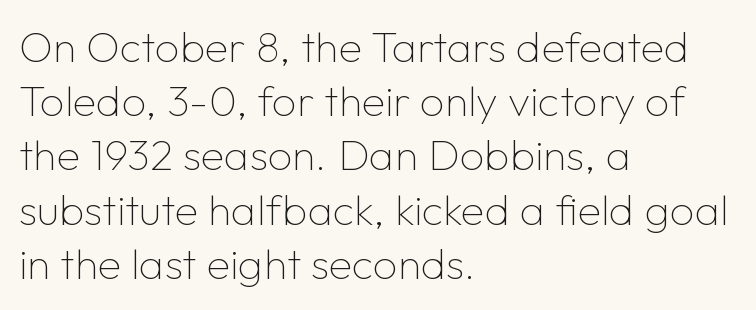
Every row of glyphs begins at an identical x-position on the left. Does the leading feel generous? No, just average. A clean baseline with only descenders dipping below it. You could not count columns in this text — the font is proportionally spaced. The lettering holds an erect, upright posture throughout. The passage shown has conventional tracking throughout.
